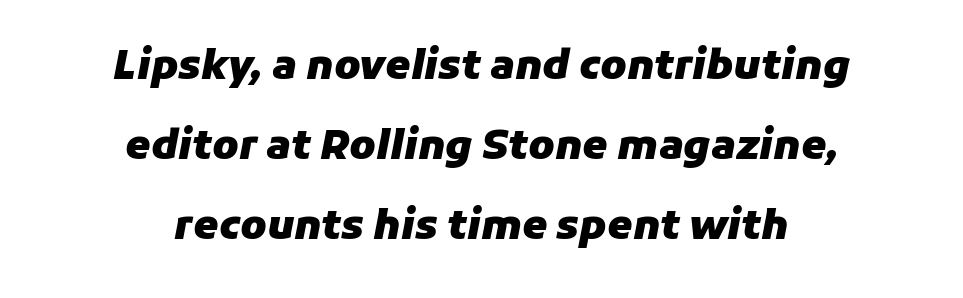
The image shows 40 px heavy type, italic (leaning right); set centered, loose line spacing (2.0x), normal letter spacing, not underlined; low stroke contrast and a medium x-height.
